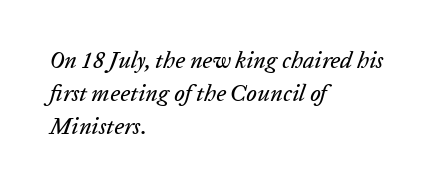
{"italic": "yes", "lean": "right", "slant_degrees": 20, "underline": "no", "align": "left", "line_spacing": "normal", "line_spacing_ratio": 1.43, "letter_spacing": "normal", "letter_spacing_em": 0.0, "glyph_px": 23}
